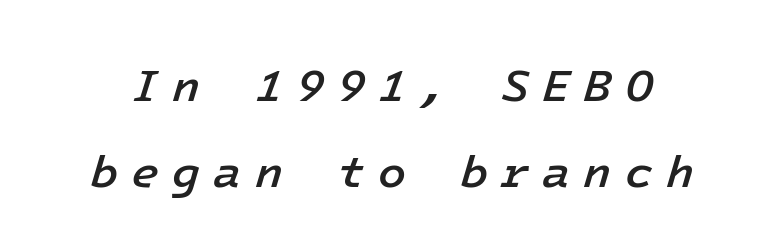
Q: Is the text bold? A: Semi-bold.
Q: Is the text italic (slanted)? A: Yes, it leans right by about 16 degrees.
Q: Is the text underlined? A: No.
Q: Is the spacing between letters normal or unusually wide? A: Unusually wide.
Q: Width (condensed, normal, or wide)? A: Normal.
Q: Stroke contrast? A: Low.
Q: x-height? A: Medium.
